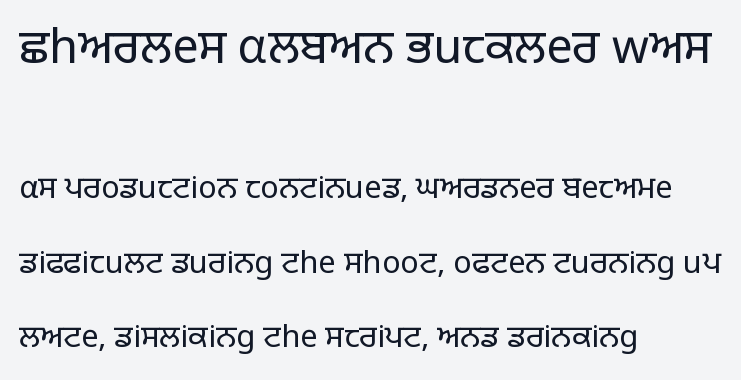
Check the space under the baseline: it is left empty. Does the bottom block carry the larger type? No, the top block does. Quick note: not italic, upright. The letterforms sit at book weight or below.
